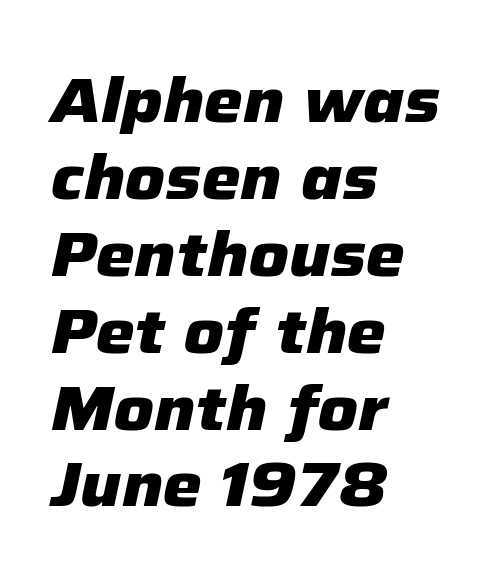
{"italic": "yes", "lean": "right", "slant_degrees": 12, "bold": "yes", "weight": "heavy", "width": "normal", "stroke_contrast": "low", "x_height": "medium", "monospaced": "no", "underline": "no", "align": "left", "line_spacing_ratio": 1.24, "letter_spacing": "normal", "letter_spacing_em": 0.0, "glyph_px": 62}
